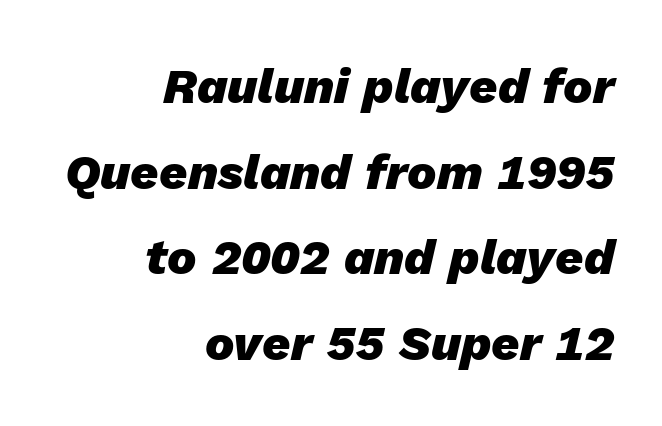
The text carries the slant typical of an italic or oblique font. The rag falls on the left side of this text block. The tracking reads as untouched default to a designer's eye. A full-strength bold gives these letters their thick strokes. Words float on clear page, feet unadorned.
